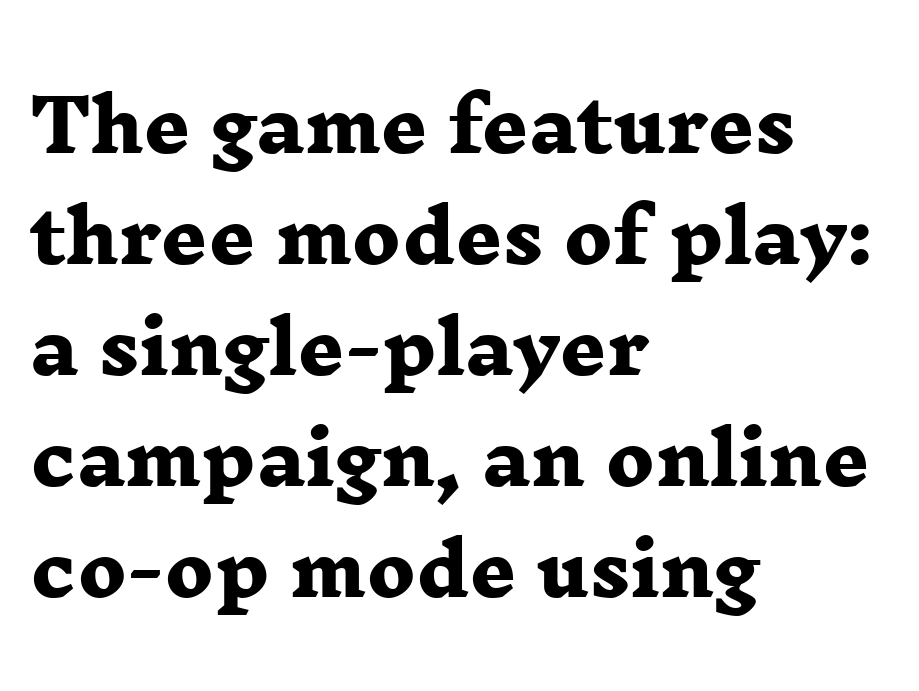
Clear beneath every line of the passage. Regarding serifs, this sample has them. These lines are set flush left with a ragged right edge. A dark, heavy texture on the line: the type is bold. The horizontal fit of the characters is conventional and even.
